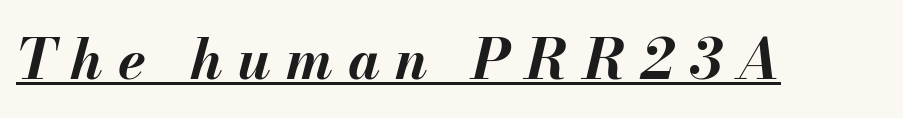
Q: Is the text bold? A: Yes.
Q: Is the text italic (slanted)? A: Yes, it leans right by about 13 degrees.
Q: Is the text underlined? A: Yes.
Q: Is the spacing between letters normal or unusually wide? A: Unusually wide.
Q: Width (condensed, normal, or wide)? A: Normal.
Q: Stroke contrast? A: Medium.
Q: x-height? A: Small.
Q: Monospaced? A: No.
